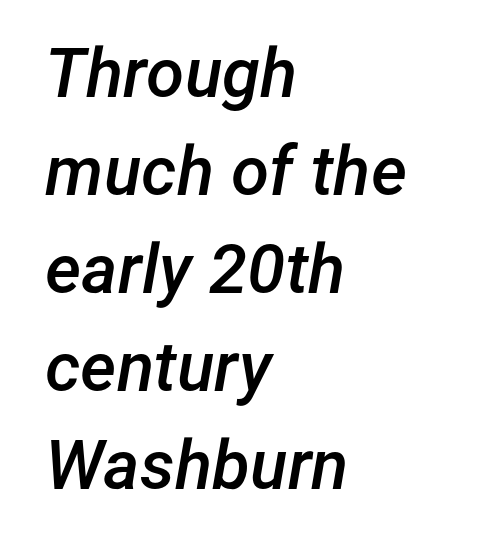
Does the leading feel generous? No, just average. Does the copy run flush right? No — it runs flush left. Short note: letters normally spaced. Varying glyph widths throughout — classic text-font behaviour. Every letter is mildly thick-stroked: semibold rather than bold.
